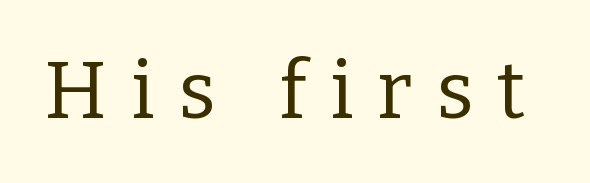
Q: Is the text bold? A: No.
Q: Is the text italic (slanted)? A: No, it is upright.
Q: Is the typeface a serif or a sans-serif typeface? A: Serif.
Q: Is the text underlined? A: No.
Q: Is the spacing between letters normal or unusually wide? A: Unusually wide.
Q: Width (condensed, normal, or wide)? A: Normal.
Q: Stroke contrast? A: Low.
Q: x-height? A: Medium.
Q: Monospaced? A: No.
